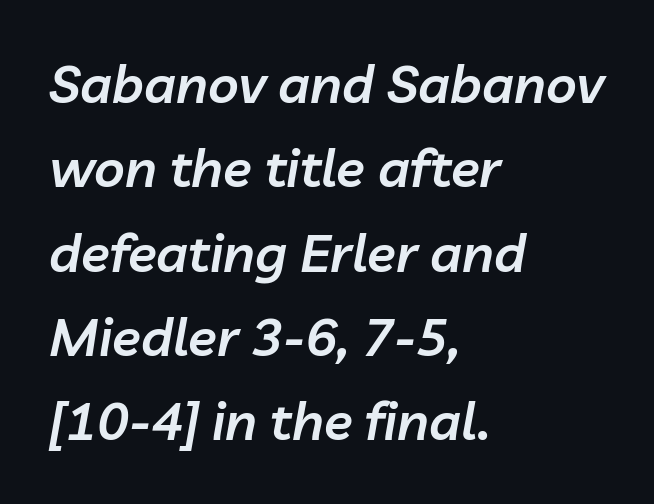
Here the glyphs are tracked normally, forming tight word shapes. Descender tails drop into unmarked territory. The passage is arranged the way most books set body copy — flush left. The passage shown is typed in a proportional face where columns would drift. Observe the lean: these are italic letterforms.
